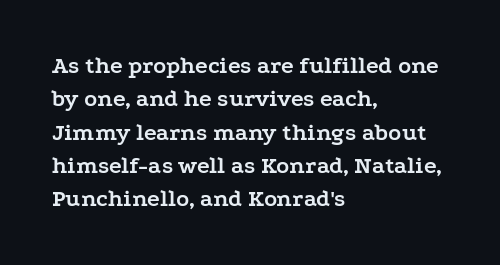
{"italic": "no", "bold": "yes", "underline": "no", "align": "left", "line_spacing": "normal", "line_spacing_ratio": 1.39, "letter_spacing": "normal", "letter_spacing_em": 0.0, "glyph_px": 24}
